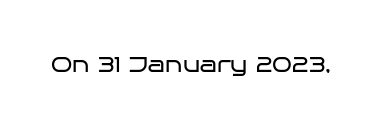
The image shows 22 px text type, upright; set normal letter spacing, not underlined.
